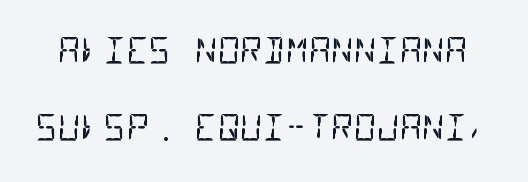
The image shows 35 px regular-weight, condensed sans-serif type, monospaced; set loose line spacing (2.19x), normal letter spacing, not underlined; low stroke contrast and a large x-height.
